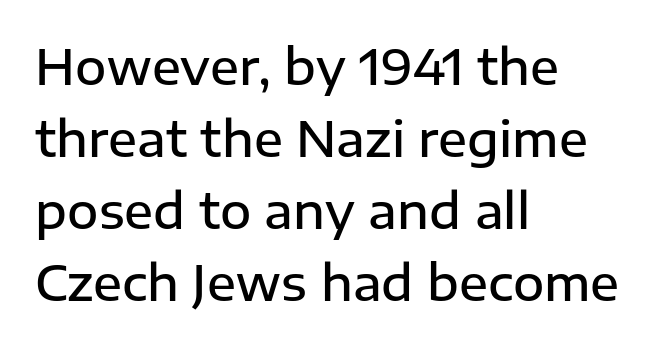
Q: Is the text bold? A: Semi-bold.
Q: Is the text italic (slanted)? A: No, it is upright.
Q: Is the typeface a serif or a sans-serif typeface? A: Sans-serif.
Q: Is the text underlined? A: No.
Q: How is the paragraph aligned? A: Left-aligned.
Q: Is the spacing between letters normal or unusually wide? A: Normal.
Q: Is the spacing between lines tight, normal or loose? A: Normal.
Q: Width (condensed, normal, or wide)? A: Normal.
Q: Stroke contrast? A: Low.
Q: x-height? A: Medium.
Q: Monospaced? A: No.
